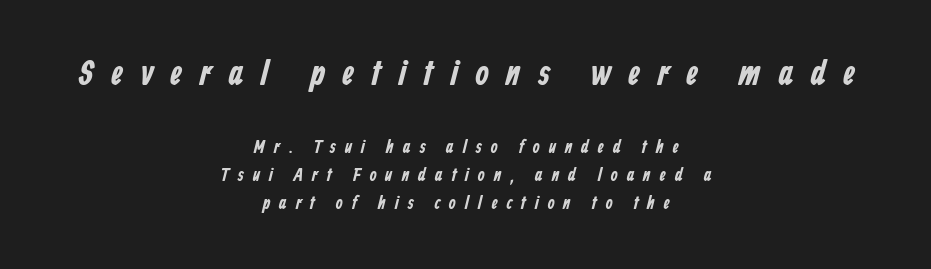
The image shows 35 px condensed sans-serif type; set centered, normal line spacing (1.56x), unusually wide letter spacing (+0.48 em), not underlined; the first (top) block is 1.94x larger; low stroke contrast and a medium x-height.
